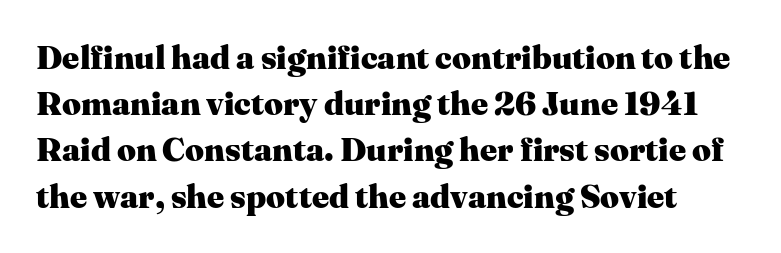
Underline: absent. The line-height multiplier appears to be the usual default. The passage shown is emphatically bold. The font family rendered here belongs to the serif group. No italicization has been applied; the sample stays upright.
